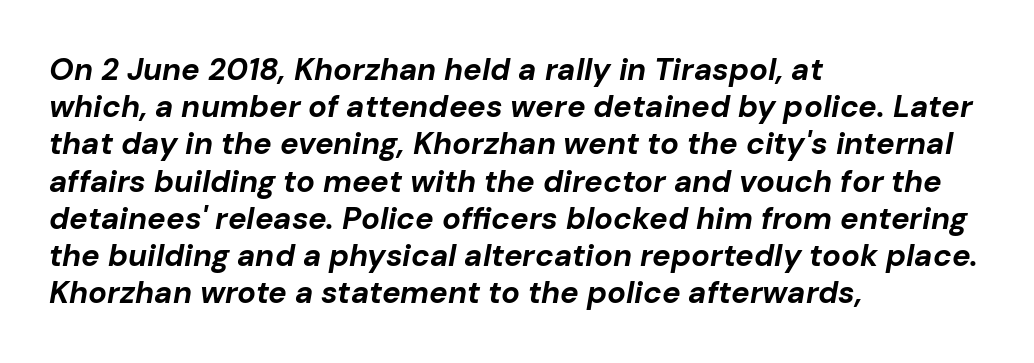
The image shows 31 px bold type, italic (leaning right); set left-aligned, line spacing 1.2x, normal letter spacing, not underlined; low stroke contrast and a medium x-height.
